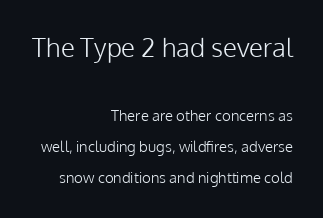
The image shows 26 px text type, upright; set right-aligned, loose line spacing (2.08x), normal letter spacing, not underlined; the first (top) block is 1.73x larger.
